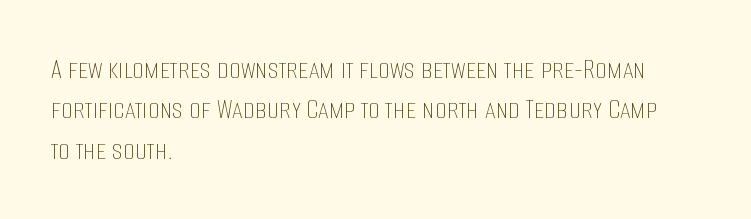
{"italic": "no", "bold": "no", "weight": "thin", "width": "condensed", "stroke_contrast": "low", "x_height": "large", "monospaced": "no", "underline": "no", "align": "left", "line_spacing": "normal", "line_spacing_ratio": 1.35, "letter_spacing": "normal", "letter_spacing_em": 0.0, "glyph_px": 30}
